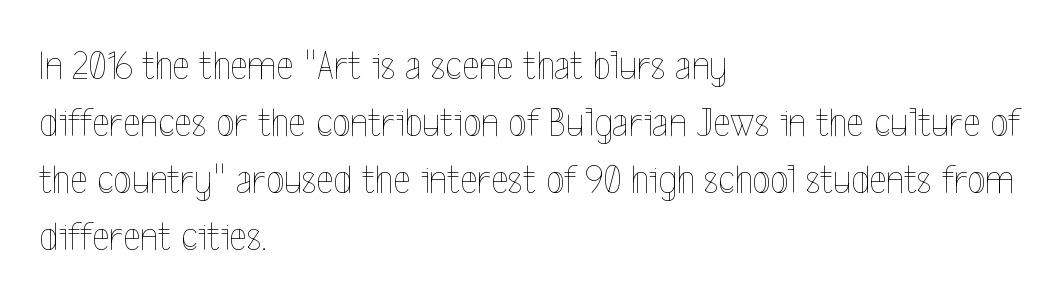
{"italic": "no", "bold": "no", "weight": "thin", "width": "condensed", "x_height": "medium", "monospaced": "no", "underline": "no", "align": "left", "line_spacing": "normal", "line_spacing_ratio": 1.36, "letter_spacing": "normal", "letter_spacing_em": 0.0, "glyph_px": 42}
